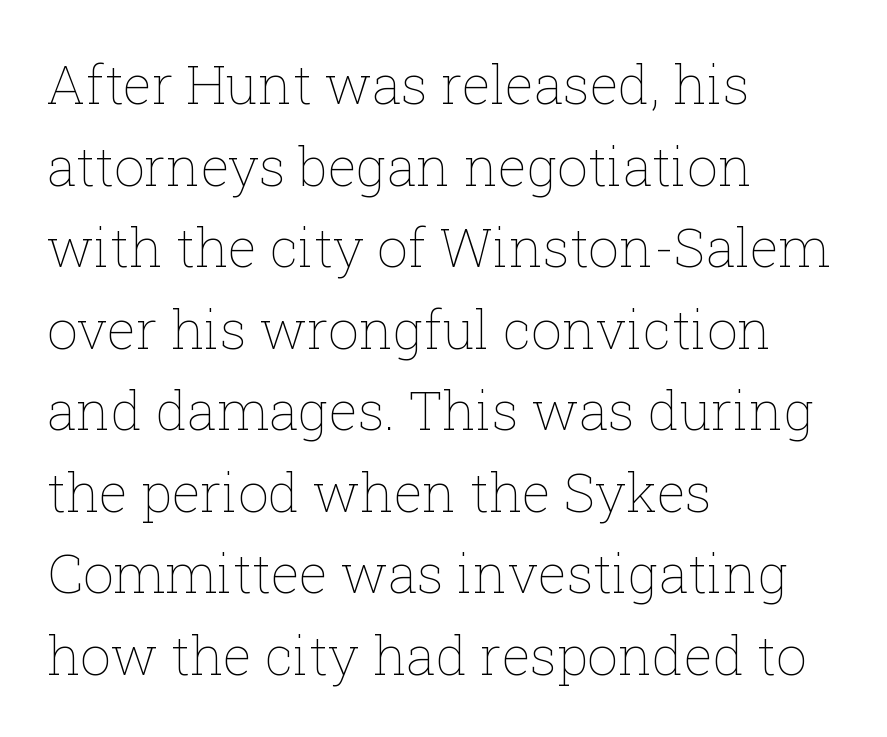
Q: Is the text bold? A: No.
Q: Is the text italic (slanted)? A: No, it is upright.
Q: Is the text underlined? A: No.
Q: How is the paragraph aligned? A: Left-aligned.
Q: Is the spacing between letters normal or unusually wide? A: Normal.
Q: Is the spacing between lines tight, normal or loose? A: Normal.
Q: Width (condensed, normal, or wide)? A: Normal.
Q: Stroke contrast? A: Low.
Q: x-height? A: Medium.
Q: Monospaced? A: No.
